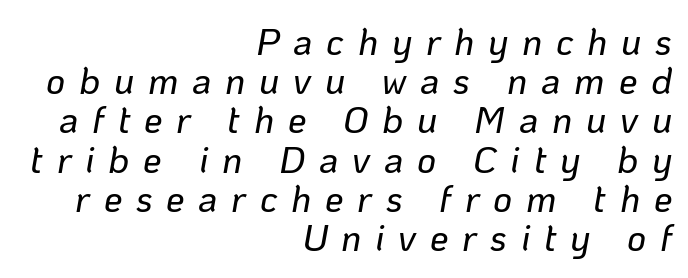
{"italic": "yes", "lean": "right", "slant_degrees": 10, "width": "normal", "stroke_contrast": "low", "x_height": "medium", "monospaced": "no", "underline": "no", "align": "right", "line_spacing": "tight", "line_spacing_ratio": 1.06, "letter_spacing": "wide", "letter_spacing_em": 0.37, "glyph_px": 37}
